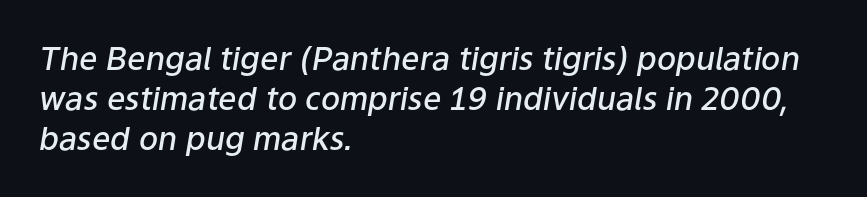
The image shows 32 px semibold type, italic (leaning right); set left-aligned, normal line spacing (1.25x), normal letter spacing, not underlined; low stroke contrast and a medium x-height.
